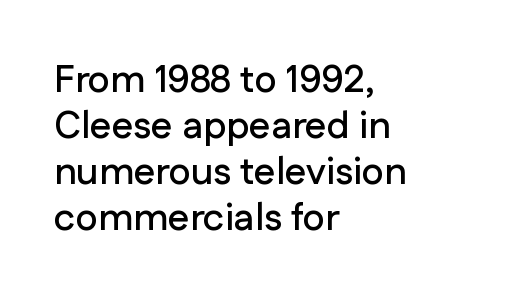
Q: Is the text italic (slanted)? A: No, it is upright.
Q: Is the typeface a serif or a sans-serif typeface? A: Sans-serif.
Q: Is the text underlined? A: No.
Q: How is the paragraph aligned? A: Left-aligned.
Q: Is the spacing between letters normal or unusually wide? A: Normal.
Q: Width (condensed, normal, or wide)? A: Normal.
Q: Stroke contrast? A: Low.
Q: x-height? A: Medium.
Q: Monospaced? A: No.
